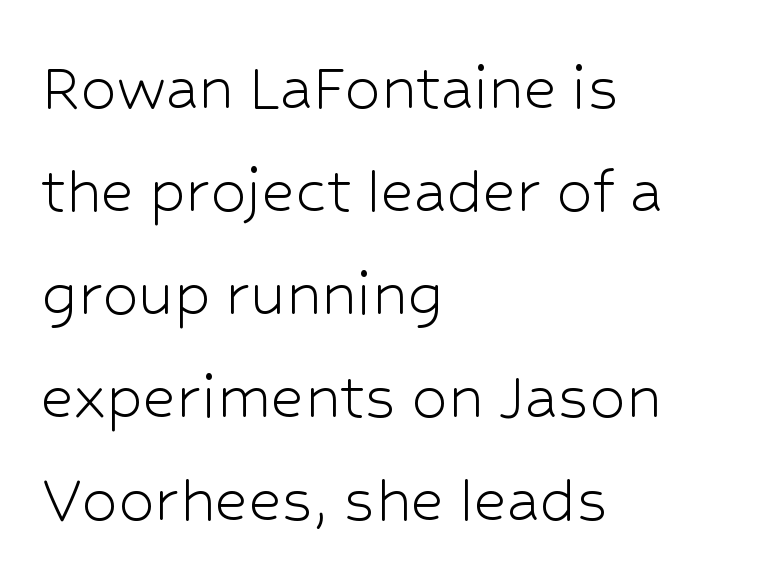
{"serif": "no", "italic": "no", "bold": "no", "weight": "light", "width": "normal", "stroke_contrast": "low", "x_height": "medium", "monospaced": "no", "underline": "no", "align": "left", "line_spacing": "normal", "line_spacing_ratio": 1.43, "letter_spacing": "normal", "letter_spacing_em": 0.0, "glyph_px": 72}
